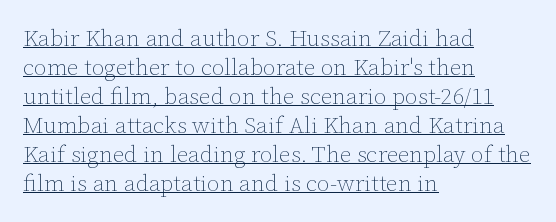
The image shows 23 px text type, upright; set left-aligned, normal line spacing (1.26x), normal letter spacing, underlined.
